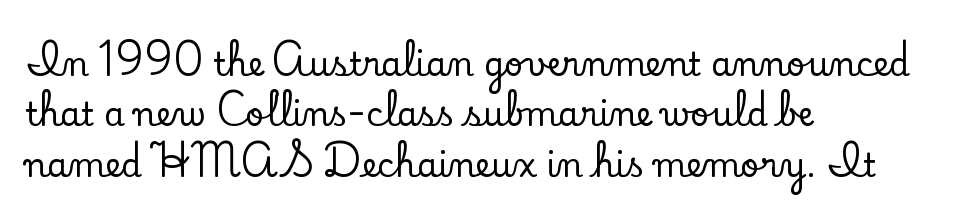
{"serif": "yes", "italic": "no", "width": "normal", "stroke_contrast": "low", "x_height": "small", "monospaced": "no", "underline": "no", "align": "left", "line_spacing": "normal", "line_spacing_ratio": 1.53, "letter_spacing": "normal", "letter_spacing_em": 0.0, "glyph_px": 33}
